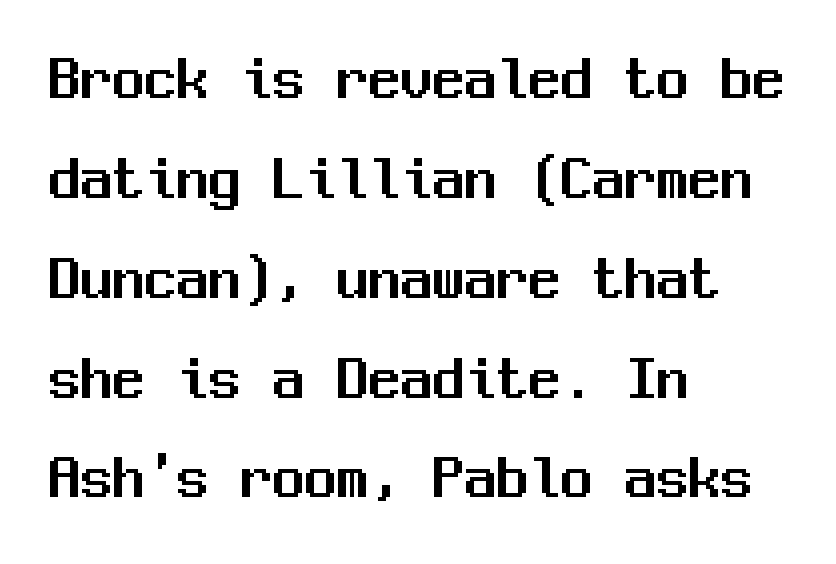
The image shows 64 px sans-serif type, upright, monospaced; set left-aligned, normal line spacing (1.56x), normal letter spacing, not underlined; medium stroke contrast and a medium x-height.
